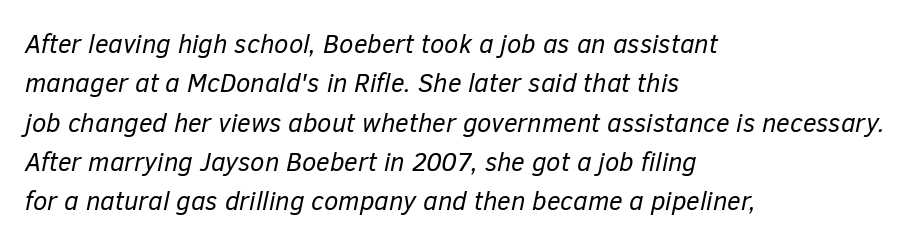
Q: Is the text bold? A: No.
Q: Is the text italic (slanted)? A: Yes, it leans right by about 12 degrees.
Q: Is the text underlined? A: No.
Q: How is the paragraph aligned? A: Left-aligned.
Q: Is the spacing between letters normal or unusually wide? A: Normal.
Q: Is the spacing between lines tight, normal or loose? A: Normal.
